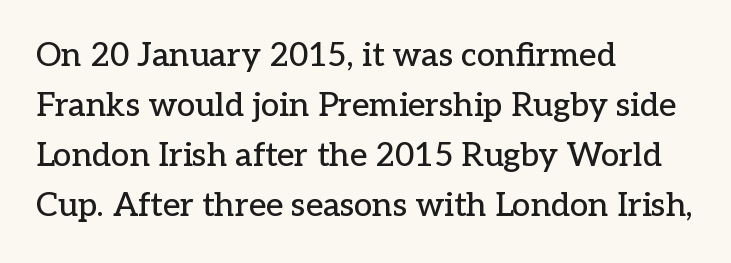
Q: Is the text italic (slanted)? A: No, it is upright.
Q: Is the typeface a serif or a sans-serif typeface? A: Serif.
Q: Is the text underlined? A: No.
Q: How is the paragraph aligned? A: Left-aligned.
Q: Is the spacing between letters normal or unusually wide? A: Normal.
Q: Is the spacing between lines tight, normal or loose? A: Normal.
Q: Width (condensed, normal, or wide)? A: Normal.
Q: Stroke contrast? A: Low.
Q: x-height? A: Medium.
Q: Monospaced? A: No.
